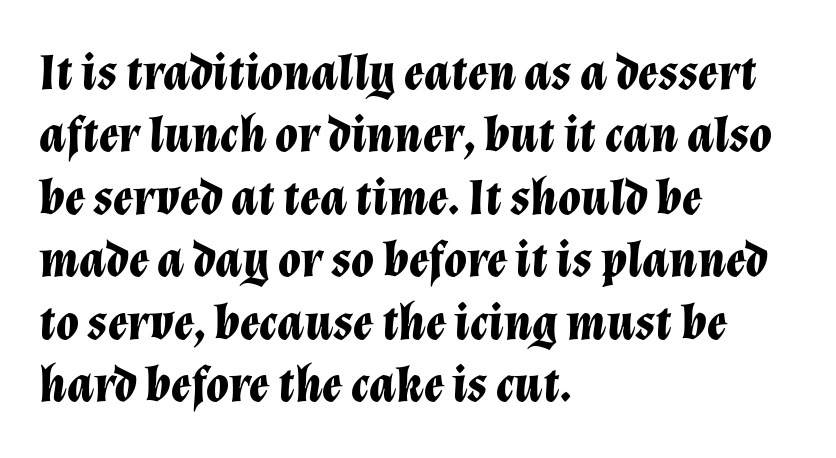
A bare baseline throughout the passage. These lines stack with their left ends in a neat column. Weight check: bold — yes, fully. Tracking value appears to be zero — textbook default spacing.
